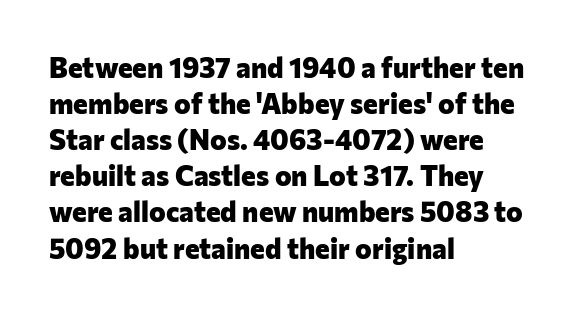
{"serif": "no", "italic": "no", "bold": "yes", "weight": "heavy", "width": "normal", "stroke_contrast": "low", "x_height": "medium", "monospaced": "no", "underline": "no", "align": "left", "line_spacing": "normal", "line_spacing_ratio": 1.29, "letter_spacing": "normal", "letter_spacing_em": 0.0, "glyph_px": 28}
